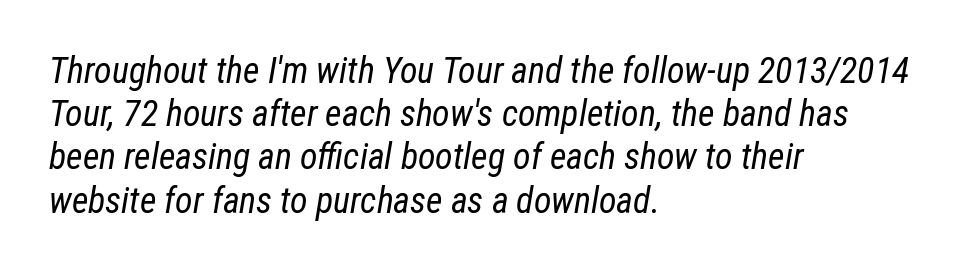
Q: Is the text bold? A: No.
Q: Is the text italic (slanted)? A: Yes, it leans right by about 12 degrees.
Q: Is the text underlined? A: No.
Q: How is the paragraph aligned? A: Left-aligned.
Q: Is the spacing between letters normal or unusually wide? A: Normal.
Q: Width (condensed, normal, or wide)? A: Condensed.
Q: Stroke contrast? A: Low.
Q: x-height? A: Medium.
Q: Monospaced? A: No.
